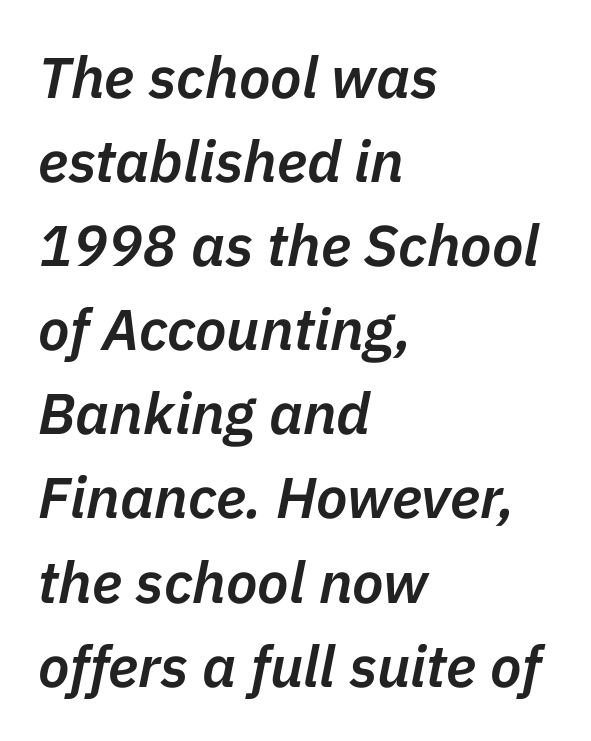
Q: Is the text bold? A: Semi-bold.
Q: Is the text italic (slanted)? A: Yes, it leans right by about 11 degrees.
Q: Is the text underlined? A: No.
Q: How is the paragraph aligned? A: Left-aligned.
Q: Is the spacing between letters normal or unusually wide? A: Normal.
Q: Is the spacing between lines tight, normal or loose? A: Normal.
Q: Width (condensed, normal, or wide)? A: Normal.
Q: Stroke contrast? A: Low.
Q: x-height? A: Medium.
Q: Monospaced? A: No.
